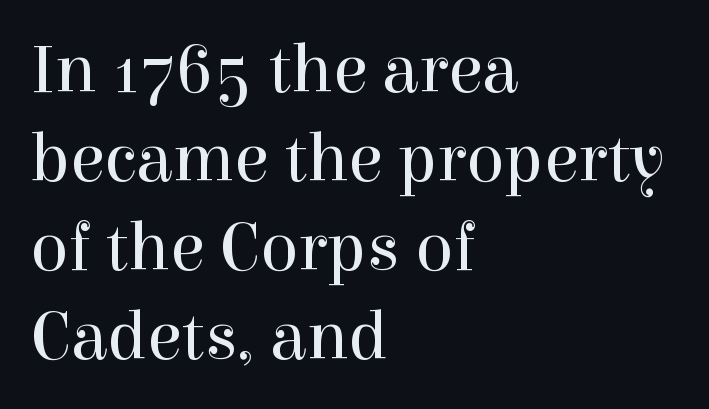
{"serif": "yes", "italic": "no", "bold": "no", "weight": "regular", "width": "normal", "x_height": "medium", "monospaced": "no", "underline": "no", "align": "left", "line_spacing": "normal", "line_spacing_ratio": 1.27, "letter_spacing": "normal", "letter_spacing_em": 0.0, "glyph_px": 70}
